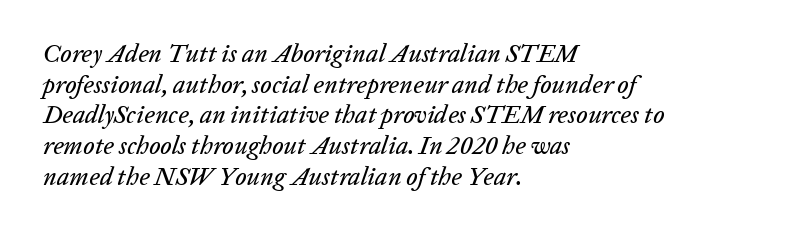
The space directly below the letters is spotless. Here the glyphs are tracked normally, forming tight word shapes. Where is the straight margin? On the left. Does the lettering tilt? It does — this is italic.
